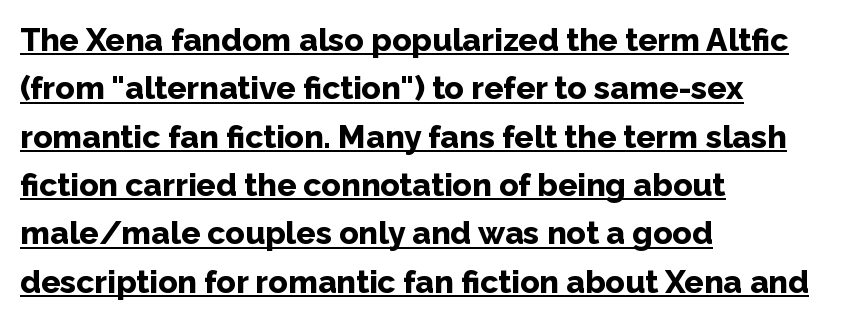
{"serif": "no", "italic": "no", "bold": "yes", "weight": "bold", "width": "normal", "stroke_contrast": "low", "x_height": "medium", "monospaced": "no", "underline": "yes", "align": "left", "line_spacing": "normal", "line_spacing_ratio": 1.51, "letter_spacing": "normal", "letter_spacing_em": 0.0, "glyph_px": 32}
